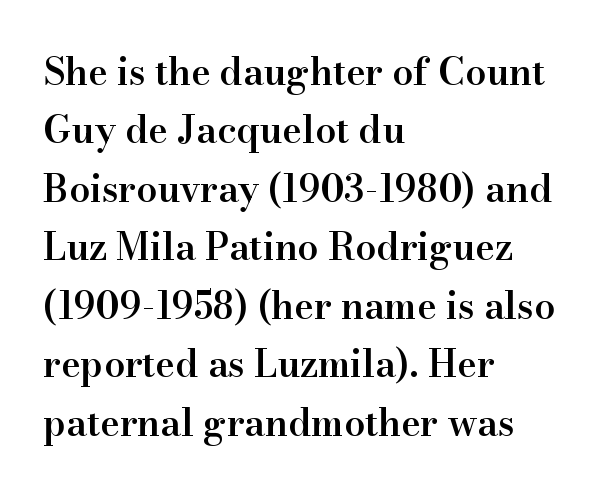
The image shows 37 px semibold serif type, upright; set left-aligned, normal line spacing (1.58x), normal letter spacing, not underlined; high stroke contrast and a small x-height.
